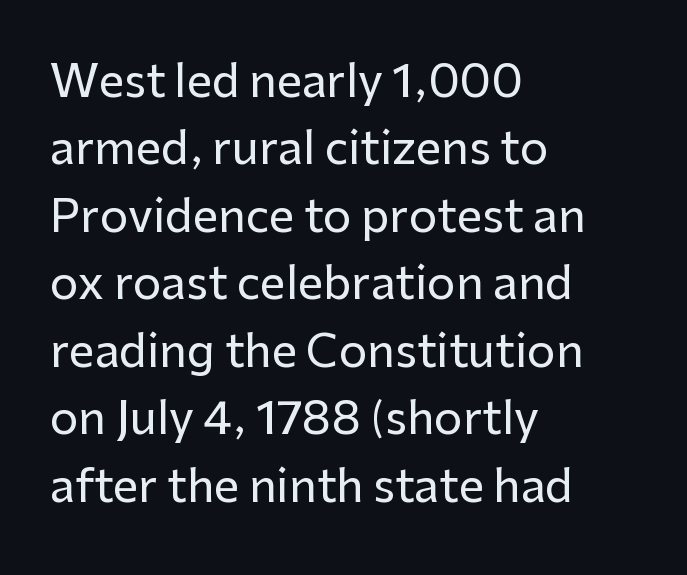
Q: Is the text italic (slanted)? A: No, it is upright.
Q: Is the typeface a serif or a sans-serif typeface? A: Sans-serif.
Q: Is the text underlined? A: No.
Q: How is the paragraph aligned? A: Left-aligned.
Q: Is the spacing between letters normal or unusually wide? A: Normal.
Q: Is the spacing between lines tight, normal or loose? A: Normal.
Q: Width (condensed, normal, or wide)? A: Normal.
Q: Stroke contrast? A: Low.
Q: x-height? A: Medium.
Q: Monospaced? A: No.
